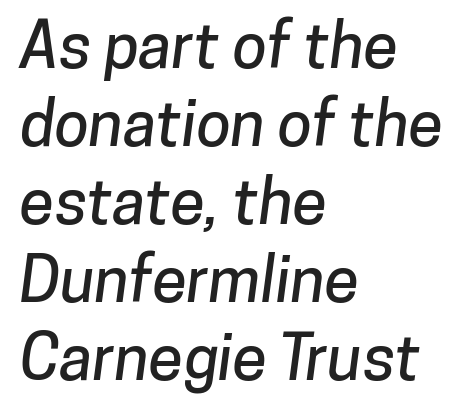
The passage shown has conventional tracking throughout. This sample uses a sans-serif face. Plain, unruled lines of type. Visually the block forms a straight wall on the left and a jagged coastline on the right. Varying glyph widths throughout — classic text-font behaviour.
